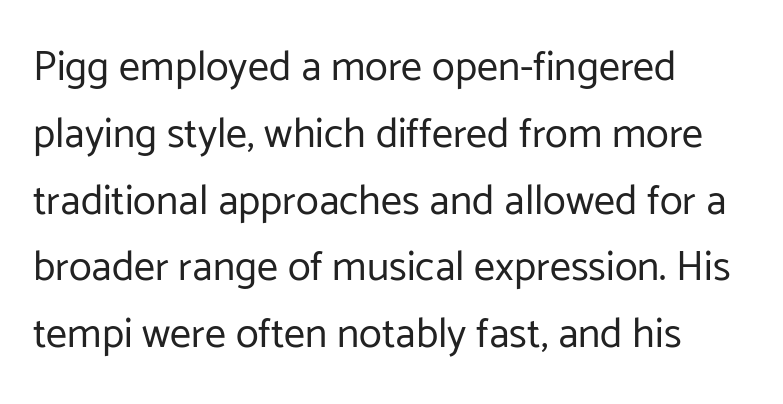
{"serif": "no", "italic": "no", "bold": "no", "weight": "regular", "width": "normal", "stroke_contrast": "low", "x_height": "medium", "monospaced": "no", "underline": "no", "align": "left", "line_spacing": "normal", "line_spacing_ratio": 1.59, "letter_spacing": "normal", "letter_spacing_em": 0.0, "glyph_px": 42}
